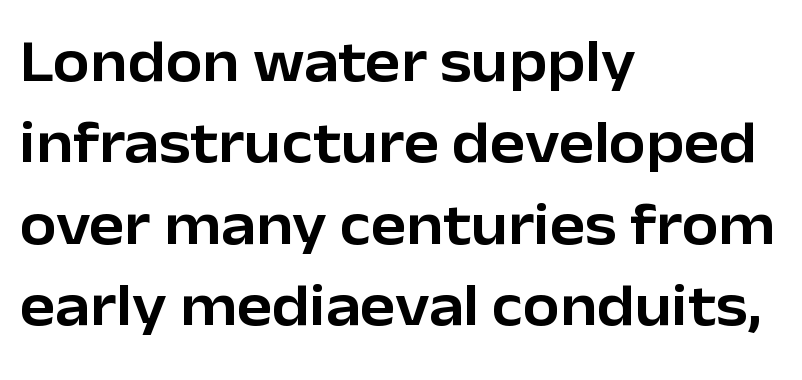
The image shows 59 px sans-serif type, upright; set left-aligned, normal line spacing (1.38x), normal letter spacing, not underlined; low stroke contrast and a medium x-height.
